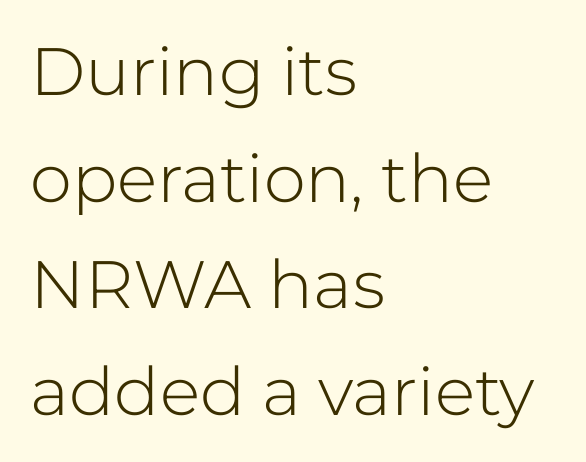
Every row of glyphs begins at an identical x-position on the left. Reading down the column, the eye jumps a familiar distance to each next line. Each stroke keeps to a modest, everyday thickness or less. Nobody touched the tracking dial on this one. In terms of posture, this sample is upright. Check where the strokes stop: nothing finishes them off — pure sans.
